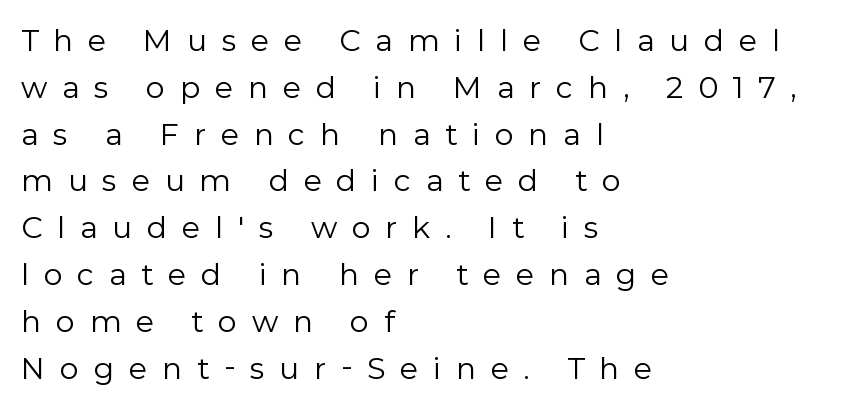
{"serif": "no", "italic": "no", "bold": "no", "weight": "regular", "width": "normal", "stroke_contrast": "low", "x_height": "medium", "monospaced": "no", "underline": "no", "align": "left", "line_spacing": "normal", "line_spacing_ratio": 1.56, "letter_spacing": "wide", "letter_spacing_em": 0.49, "glyph_px": 30}
